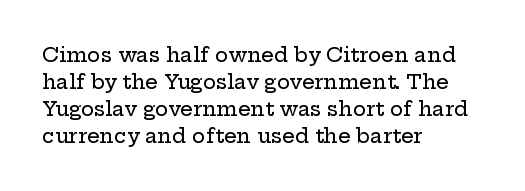
Q: Is the text italic (slanted)? A: No, it is upright.
Q: Is the text underlined? A: No.
Q: How is the paragraph aligned? A: Left-aligned.
Q: Is the spacing between letters normal or unusually wide? A: Normal.
Q: Is the spacing between lines tight, normal or loose? A: Normal.
